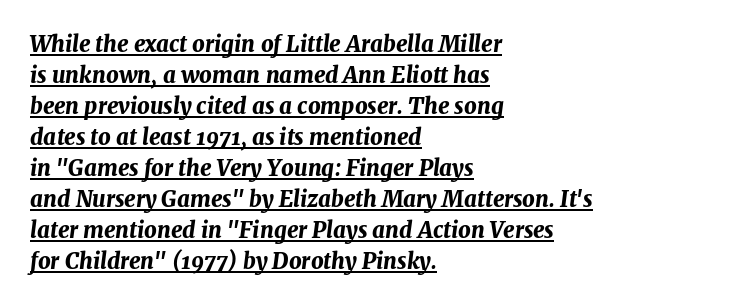
You could call the tracking neutral — neither tight nor loose. Line beginnings align vertically; line endings do not. Students, observe the line beneath the letters — that is underlining. In terms of weight, the rendering is a true, heavy bold. The letters are slanted; this is an italic face. Honestly, the row spacing looks completely unremarkable.
